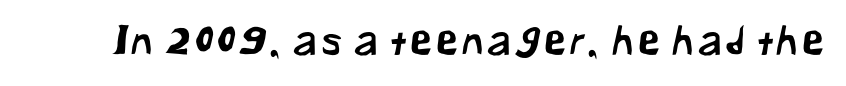
The letters carry no serifs — their stems end cleanly without finishing strokes. The specimen omits any rule beneath the text block's lines. Think of a printed novel: that variable character pitch is what you see here.
